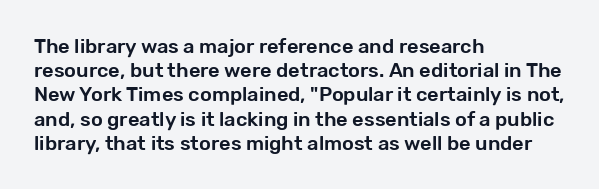
Q: Is the text italic (slanted)? A: No, it is upright.
Q: Is the text underlined? A: No.
Q: How is the paragraph aligned? A: Left-aligned.
Q: Is the spacing between letters normal or unusually wide? A: Normal.
